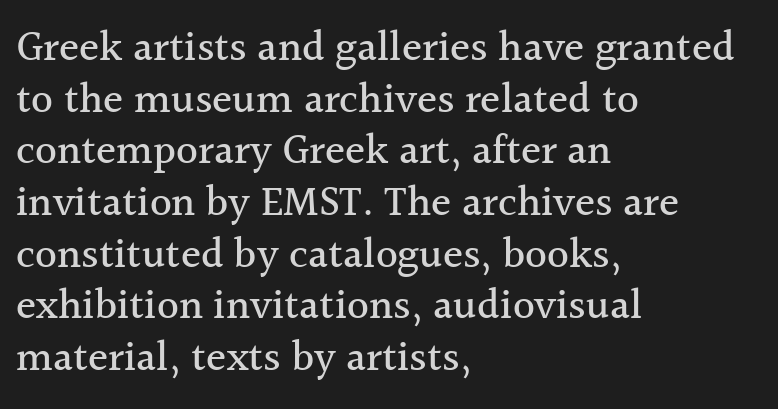
You can tell from the footed stems that serif type was used. Is the block centered? No — it sits flush against the left margin. No italicization has been applied; the sample stays upright. The rendering keeps characters at their native spacing.
